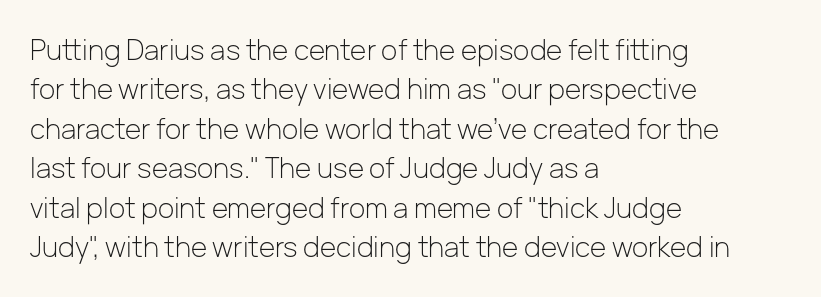
The image shows 28 px light sans-serif type, upright; set left-aligned, normal line spacing (1.41x), normal letter spacing, not underlined; low stroke contrast and a medium x-height.
